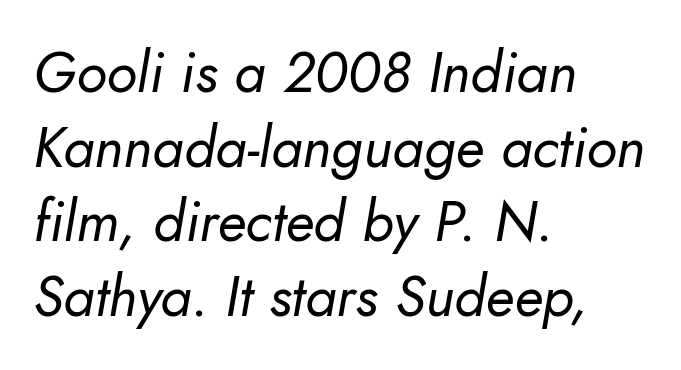
Q: Is the text bold? A: No.
Q: Is the text italic (slanted)? A: Yes, it leans right by about 10 degrees.
Q: Is the text underlined? A: No.
Q: How is the paragraph aligned? A: Left-aligned.
Q: Is the spacing between letters normal or unusually wide? A: Normal.
Q: Is the spacing between lines tight, normal or loose? A: Normal.
Q: Width (condensed, normal, or wide)? A: Normal.
Q: Stroke contrast? A: Low.
Q: x-height? A: Small.
Q: Monospaced? A: No.
